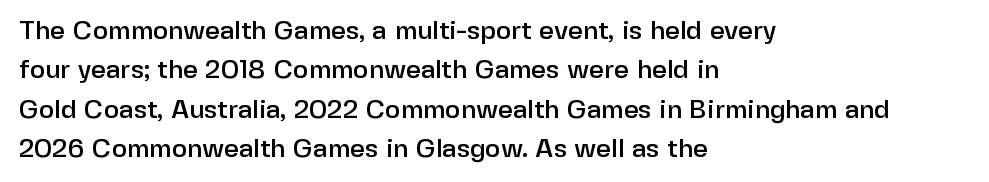
Q: Is the text italic (slanted)? A: No, it is upright.
Q: Is the text underlined? A: No.
Q: How is the paragraph aligned? A: Left-aligned.
Q: Is the spacing between letters normal or unusually wide? A: Normal.
Q: Is the spacing between lines tight, normal or loose? A: Normal.
